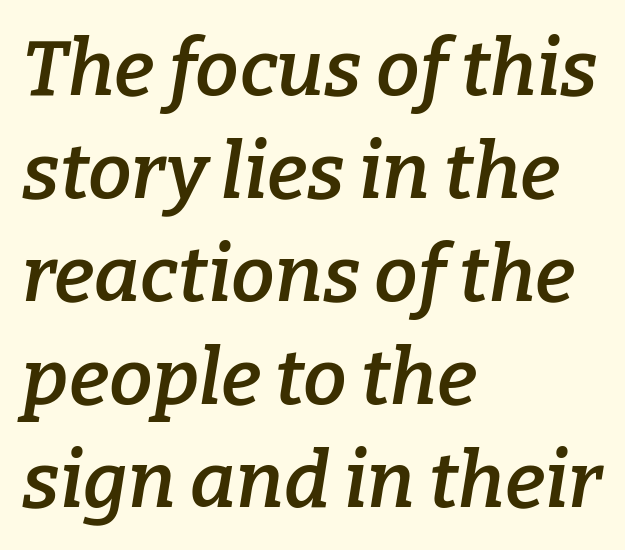
Q: Is the text bold? A: Semi-bold.
Q: Is the text italic (slanted)? A: Yes, it leans right by about 9 degrees.
Q: Is the typeface a serif or a sans-serif typeface? A: Serif.
Q: Is the text underlined? A: No.
Q: How is the paragraph aligned? A: Left-aligned.
Q: Is the spacing between letters normal or unusually wide? A: Normal.
Q: Is the spacing between lines tight, normal or loose? A: Normal.
Q: Width (condensed, normal, or wide)? A: Normal.
Q: Stroke contrast? A: Low.
Q: x-height? A: Medium.
Q: Monospaced? A: No.
